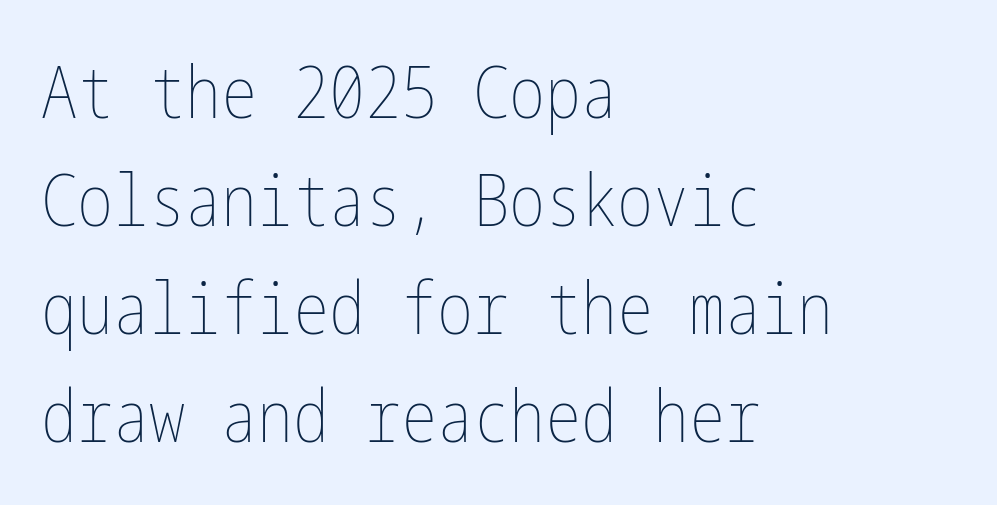
Q: Is the text bold? A: No.
Q: Is the text italic (slanted)? A: No, it is upright.
Q: Is the text underlined? A: No.
Q: How is the paragraph aligned? A: Left-aligned.
Q: Is the spacing between letters normal or unusually wide? A: Normal.
Q: Is the spacing between lines tight, normal or loose? A: Normal.
Q: Width (condensed, normal, or wide)? A: Condensed.
Q: Stroke contrast? A: Low.
Q: x-height? A: Medium.
